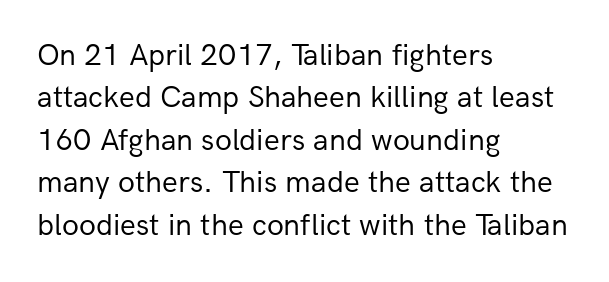
The image shows 31 px regular-weight sans-serif type, upright; set left-aligned, normal line spacing (1.37x), normal letter spacing, not underlined; low stroke contrast and a medium x-height.
